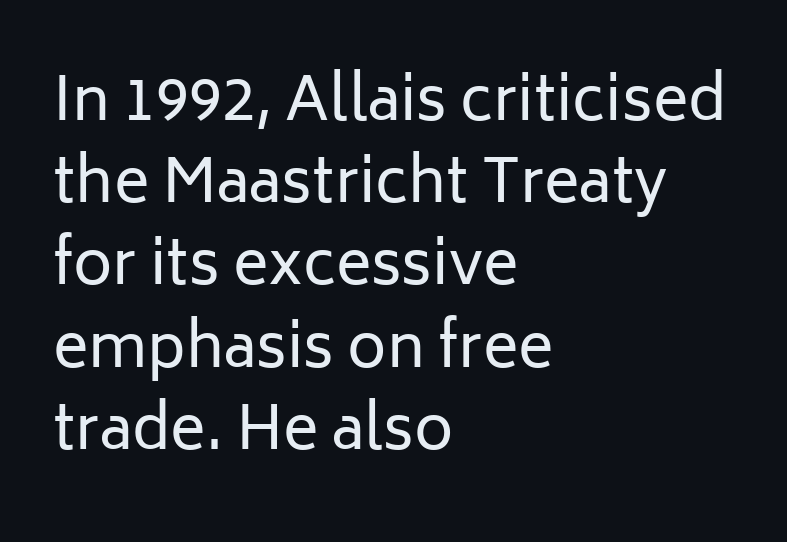
Q: Is the text bold? A: No.
Q: Is the text italic (slanted)? A: No, it is upright.
Q: Is the typeface a serif or a sans-serif typeface? A: Sans-serif.
Q: Is the text underlined? A: No.
Q: How is the paragraph aligned? A: Left-aligned.
Q: Is the spacing between letters normal or unusually wide? A: Normal.
Q: Is the spacing between lines tight, normal or loose? A: Normal.
Q: Width (condensed, normal, or wide)? A: Normal.
Q: Stroke contrast? A: Low.
Q: x-height? A: Medium.
Q: Monospaced? A: No.
